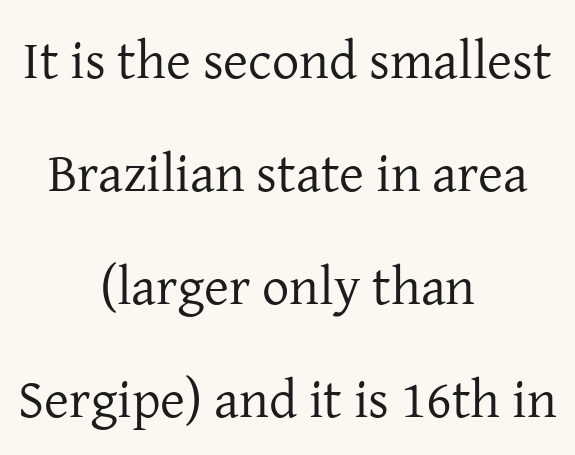
{"serif": "yes", "italic": "no", "bold": "no", "weight": "regular", "width": "normal", "stroke_contrast": "low", "x_height": "medium", "monospaced": "no", "underline": "no", "align": "center", "line_spacing": "loose", "line_spacing_ratio": 2.09, "letter_spacing": "normal", "letter_spacing_em": 0.0, "glyph_px": 54}
